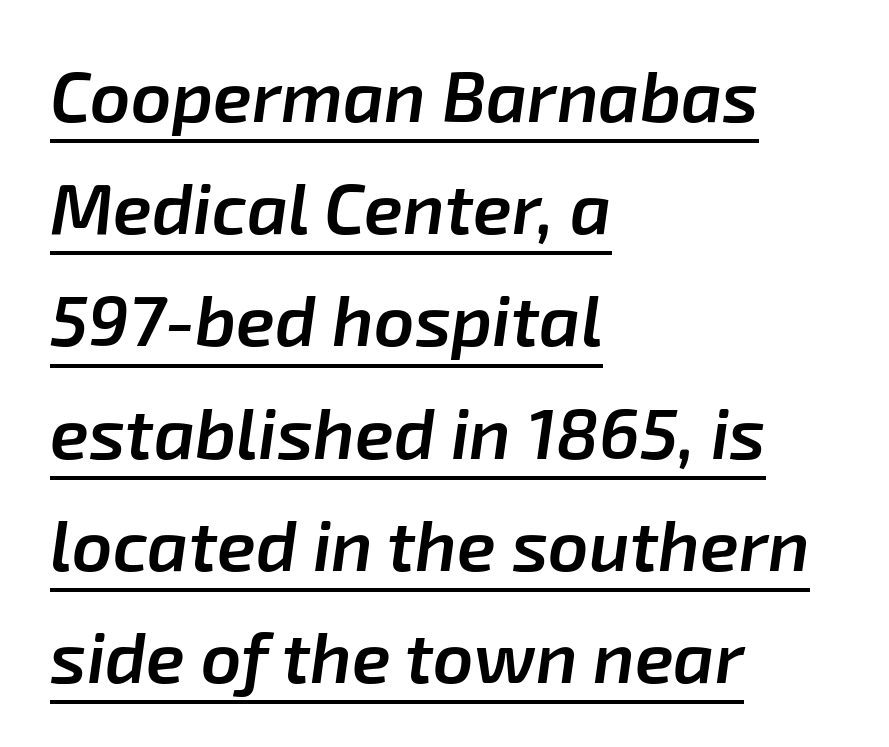
Q: Is the text bold? A: Semi-bold.
Q: Is the text italic (slanted)? A: Yes, it leans right by about 8 degrees.
Q: Is the text underlined? A: Yes.
Q: How is the paragraph aligned? A: Left-aligned.
Q: Is the spacing between letters normal or unusually wide? A: Normal.
Q: Is the spacing between lines tight, normal or loose? A: Normal.
Q: Width (condensed, normal, or wide)? A: Normal.
Q: Stroke contrast? A: Low.
Q: x-height? A: Medium.
Q: Monospaced? A: No.
